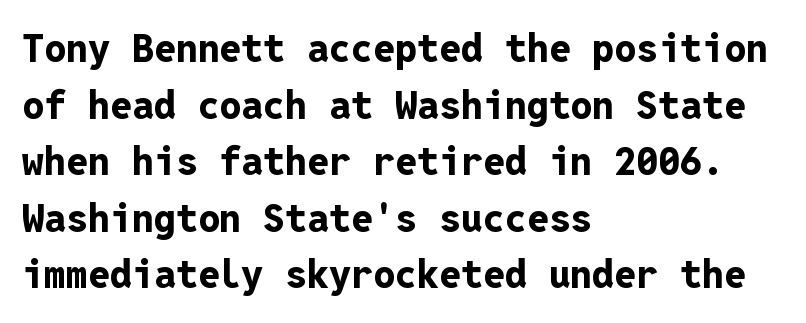
The image shows 39 px bold sans-serif type, upright, monospaced; set left-aligned, normal line spacing (1.45x), normal letter spacing, not underlined; low stroke contrast and a medium x-height.
